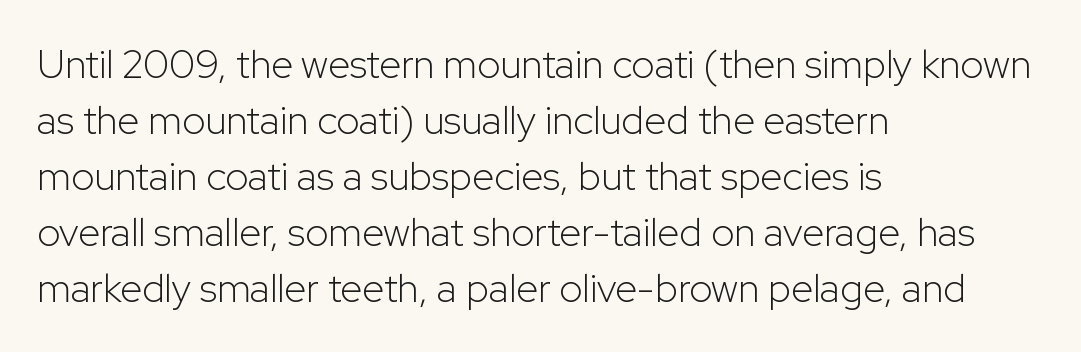
The image shows 40 px light sans-serif type, upright; set left-aligned, normal line spacing (1.4x), normal letter spacing, not underlined; low stroke contrast and a medium x-height.
